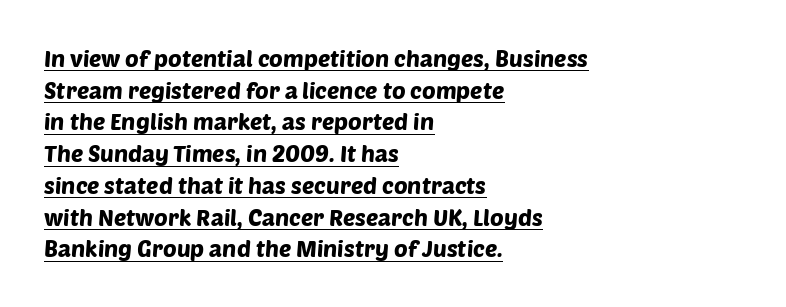
Q: Is the text underlined? A: Yes.
Q: How is the paragraph aligned? A: Left-aligned.
Q: Is the spacing between letters normal or unusually wide? A: Normal.
Q: Is the spacing between lines tight, normal or loose? A: Normal.
